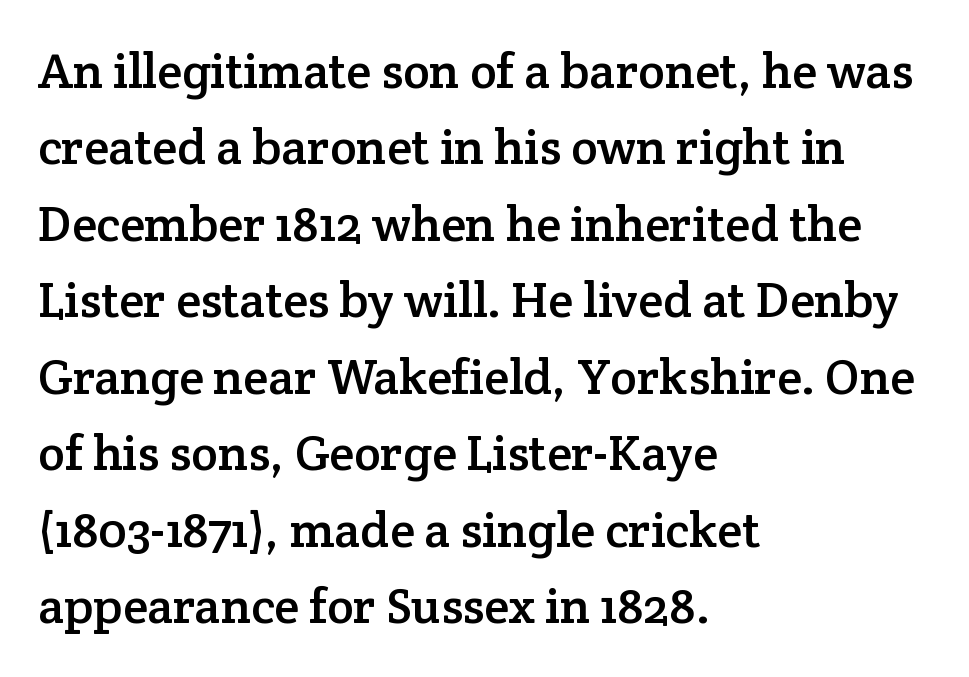
Small tapered or slab feet sit at the stroke ends, so this counts as serif. The setting favours the left margin, as ordinary paragraphs usually do. Varying glyph widths throughout — classic text-font behaviour. Between one letter and the next there's only the usual sliver of space.
